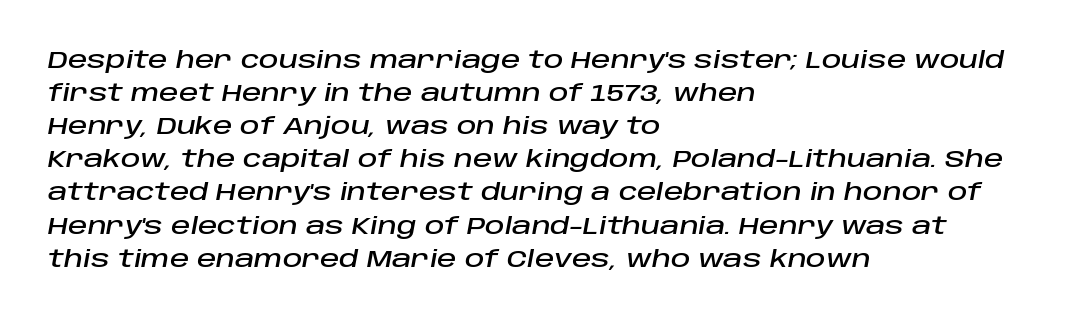
{"italic": "yes", "lean": "right", "slant_degrees": 10, "underline": "no", "align": "left", "line_spacing": "normal", "line_spacing_ratio": 1.38, "letter_spacing": "normal", "letter_spacing_em": 0.0, "glyph_px": 24}
